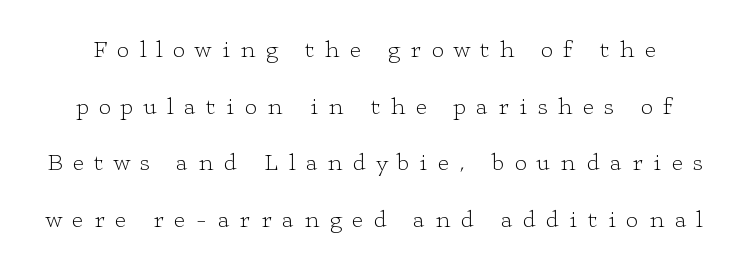
No word sits above an underline. Spacing between characters has been opened up far beyond the box default. Summary of weight: not heavy and not bold. Italic: no, the glyphs are upright roman. A great deal of white space separates one row of letters from the next.
